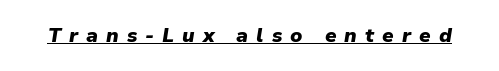
A baseline rule has been typeset under these characters. Between one letter and the next there's a generous, obvious gap. The lettering tilts uniformly, giving the passage an italic look. A full-strength bold gives these letters their thick strokes.
